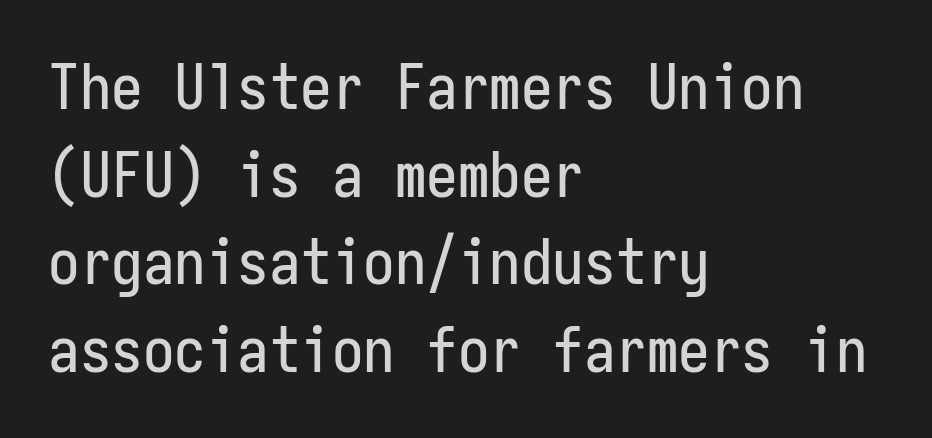
The image shows 63 px condensed sans-serif type, upright, monospaced; set left-aligned, normal line spacing (1.39x), normal letter spacing, not underlined; low stroke contrast and a medium x-height.
